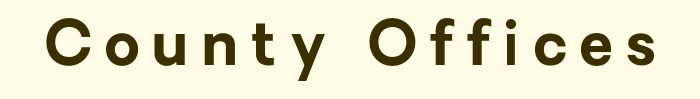
The image shows 62 px bold sans-serif type, upright; set unusually wide letter spacing (+0.2 em), not underlined; low stroke contrast and a medium x-height.
